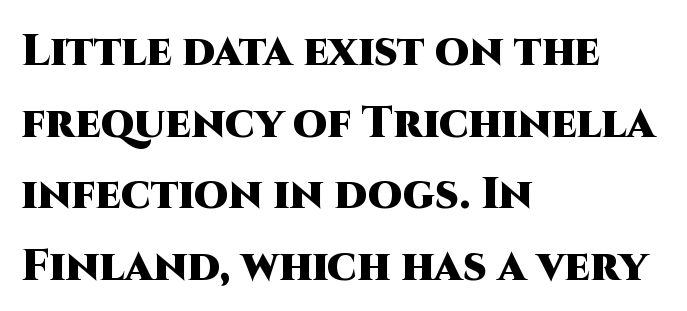
{"serif": "no", "italic": "no", "bold": "yes", "weight": "heavy", "width": "normal", "stroke_contrast": "high", "x_height": "large", "monospaced": "no", "underline": "no", "align": "left", "line_spacing": "normal", "line_spacing_ratio": 1.63, "letter_spacing": "normal", "letter_spacing_em": 0.0, "glyph_px": 44}
